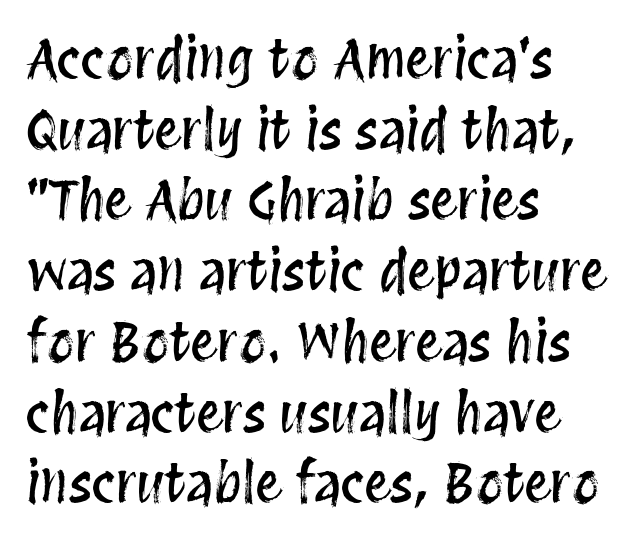
Q: Is the text italic (slanted)? A: No, it is upright.
Q: Is the text underlined? A: No.
Q: How is the paragraph aligned? A: Left-aligned.
Q: Is the spacing between letters normal or unusually wide? A: Normal.
Q: Is the spacing between lines tight, normal or loose? A: Normal.
Q: Width (condensed, normal, or wide)? A: Condensed.
Q: Stroke contrast? A: Medium.
Q: x-height? A: Large.
Q: Monospaced? A: No.
